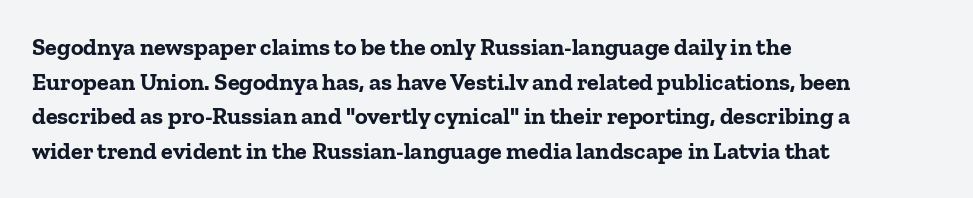
Q: Is the text bold? A: Yes.
Q: Is the text italic (slanted)? A: No, it is upright.
Q: Is the text underlined? A: No.
Q: How is the paragraph aligned? A: Left-aligned.
Q: Is the spacing between letters normal or unusually wide? A: Normal.
Q: Is the spacing between lines tight, normal or loose? A: Normal.
